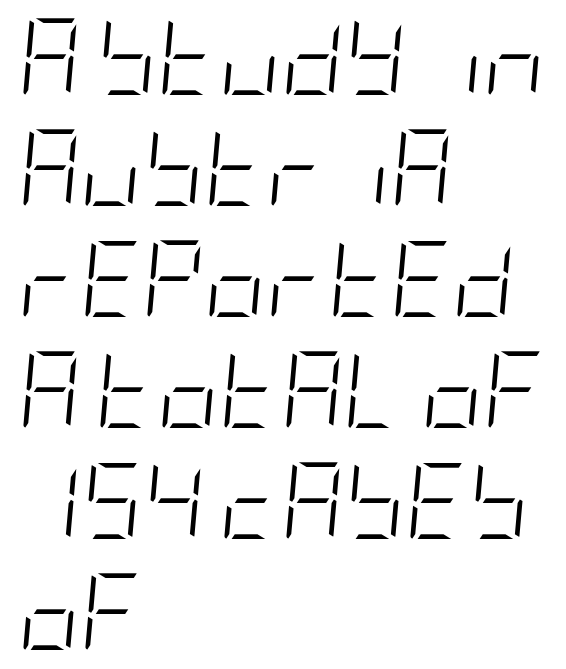
Q: Is the text bold? A: No.
Q: Is the text italic (slanted)? A: Yes, it leans right by about 5 degrees.
Q: Is the text underlined? A: No.
Q: How is the paragraph aligned? A: Left-aligned.
Q: Is the spacing between letters normal or unusually wide? A: Normal.
Q: Is the spacing between lines tight, normal or loose? A: Normal.
Q: Width (condensed, normal, or wide)? A: Condensed.
Q: Stroke contrast? A: Low.
Q: x-height? A: Large.
